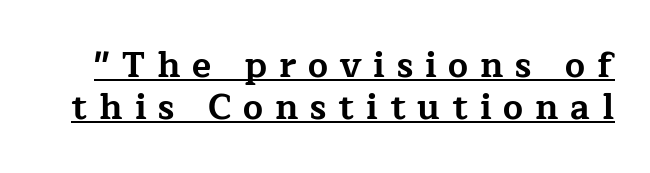
Q: Is the text bold? A: Yes.
Q: Is the text italic (slanted)? A: No, it is upright.
Q: Is the typeface a serif or a sans-serif typeface? A: Serif.
Q: Is the text underlined? A: Yes.
Q: Is the spacing between letters normal or unusually wide? A: Unusually wide.
Q: Width (condensed, normal, or wide)? A: Wide.
Q: Stroke contrast? A: Low.
Q: x-height? A: Medium.
Q: Monospaced? A: No.
